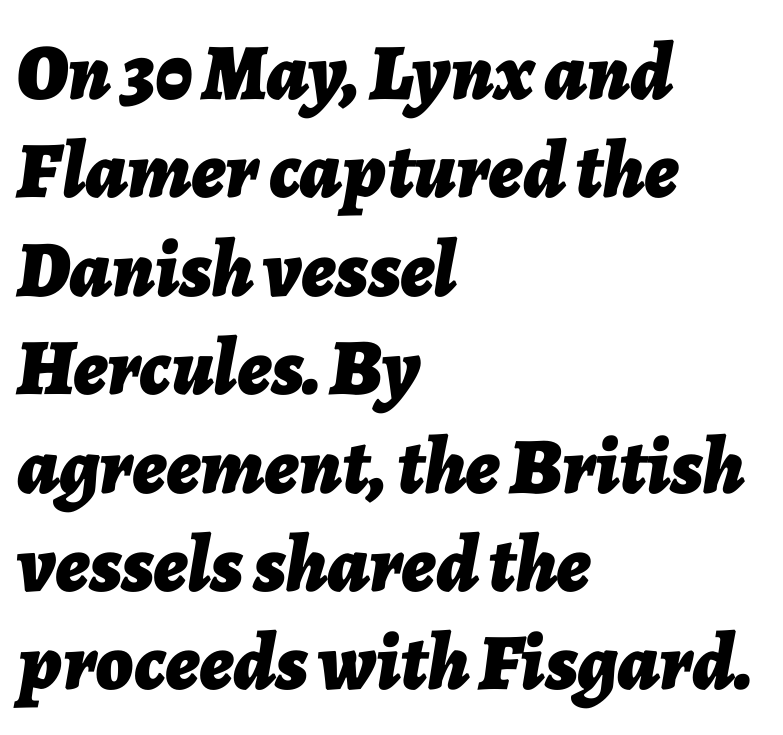
{"italic": "yes", "lean": "right", "slant_degrees": 7, "bold": "yes", "weight": "bold", "width": "normal", "stroke_contrast": "low", "x_height": "medium", "monospaced": "no", "underline": "no", "align": "left", "line_spacing_ratio": 1.23, "letter_spacing": "normal", "letter_spacing_em": 0.0, "glyph_px": 80}
